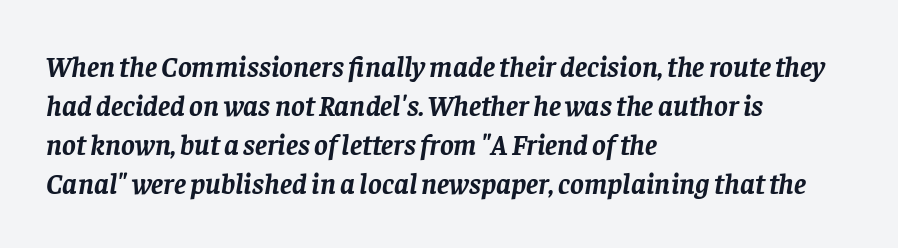
The image shows 29 px semibold serif type, italic (leaning right); set left-aligned, normal line spacing (1.35x), normal letter spacing, not underlined; low stroke contrast and a large x-height.
